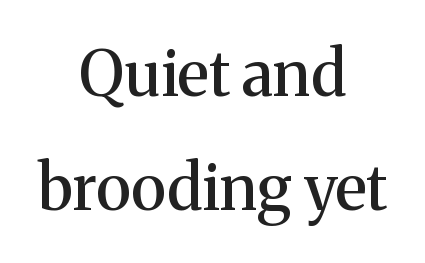
Which margin do the lines hug? Neither — every line sits in the middle. Anything drawn beneath the words? Only blank space. Looks like regular typesetting: each glyph gets only the width it needs. Each letter's strokes conclude with small projecting serifs. There is no visible air inserted between adjacent glyphs.
